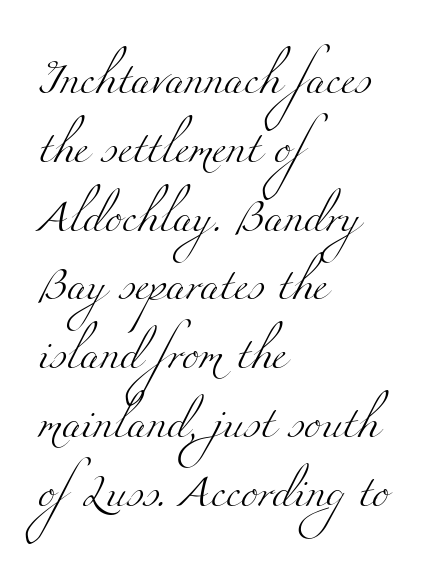
Only glyphs here, with clear space below each row. One glance says open: line gaps are wider than usual. The text block is weighted toward the left margin, trailing off unevenly rightward. Spacing verdict: proportional, widths tailored to each character.
